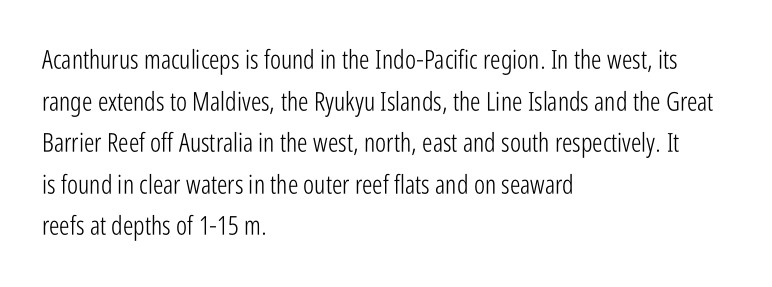
Q: Is the text bold? A: No.
Q: Is the text italic (slanted)? A: No, it is upright.
Q: Is the text underlined? A: No.
Q: How is the paragraph aligned? A: Left-aligned.
Q: Is the spacing between letters normal or unusually wide? A: Normal.
Q: Is the spacing between lines tight, normal or loose? A: Normal.
